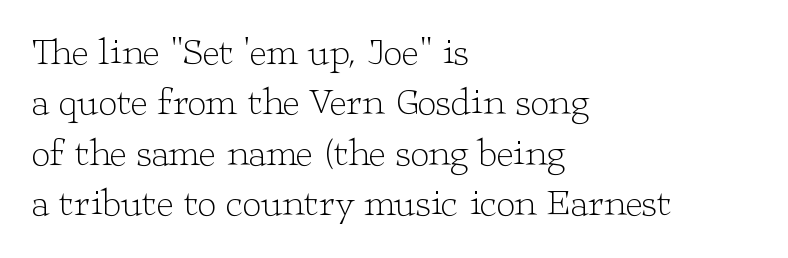
The font's upright variant was chosen for this text. The setting favours the left margin, as ordinary paragraphs usually do. Spacing verdict: proportional, widths tailored to each character. In terms of letterspacing, this is plain default setting. The strokes are not fattened; the text isn't bold. The space beneath each line is pristine and unruled.
